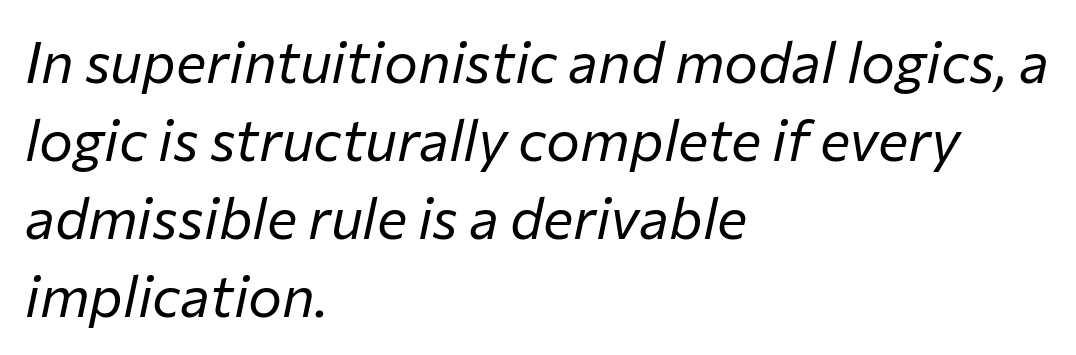
The image shows 57 px regular-weight type, italic (leaning right); set left-aligned, normal line spacing (1.37x), normal letter spacing, not underlined; low stroke contrast and a medium x-height.
